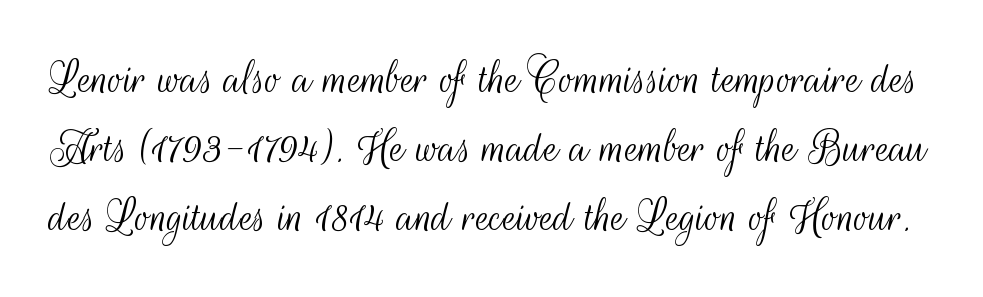
Q: Is the text bold? A: No.
Q: Is the text italic (slanted)? A: Yes.
Q: Is the typeface a serif or a sans-serif typeface? A: Sans-serif.
Q: Is the text underlined? A: No.
Q: Is the spacing between letters normal or unusually wide? A: Normal.
Q: Is the spacing between lines tight, normal or loose? A: Normal.
Q: Width (condensed, normal, or wide)? A: Condensed.
Q: Stroke contrast? A: Medium.
Q: x-height? A: Small.
Q: Monospaced? A: No.
